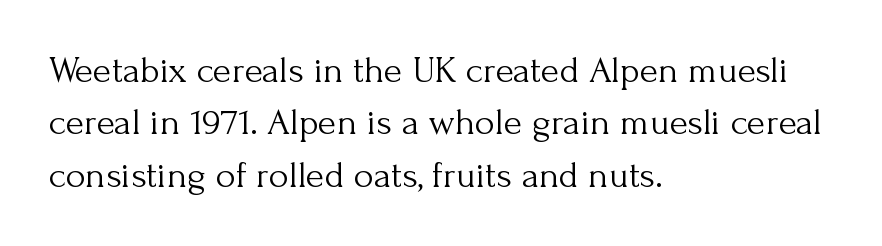
Q: Is the text bold? A: No.
Q: Is the text italic (slanted)? A: No, it is upright.
Q: Is the typeface a serif or a sans-serif typeface? A: Serif.
Q: Is the text underlined? A: No.
Q: How is the paragraph aligned? A: Left-aligned.
Q: Is the spacing between letters normal or unusually wide? A: Normal.
Q: Is the spacing between lines tight, normal or loose? A: Normal.
Q: Width (condensed, normal, or wide)? A: Normal.
Q: Stroke contrast? A: Medium.
Q: x-height? A: Small.
Q: Monospaced? A: No.
